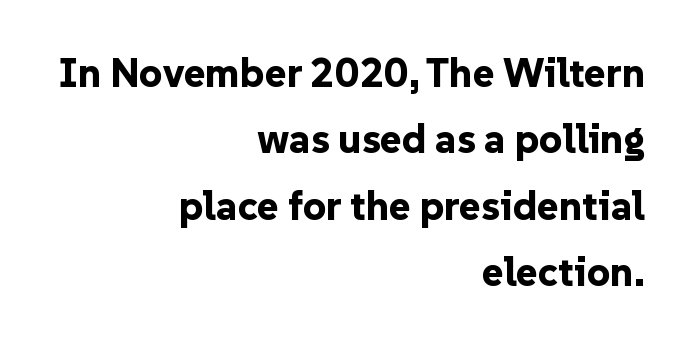
The lettering holds an erect, upright posture throughout. Horizontal alignment here is rightward, an uncommon choice for prose. You'd pick this weight for a headline — it's a proper bold. The letterforms sit shoulder to shoulder at normal distance.
